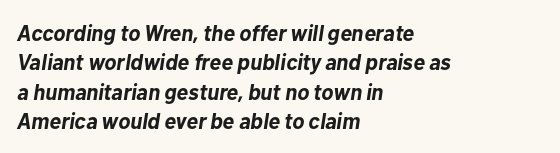
The image shows 22 px bold type, italic (leaning right); set left-aligned, normal line spacing (1.34x), normal letter spacing, not underlined.
